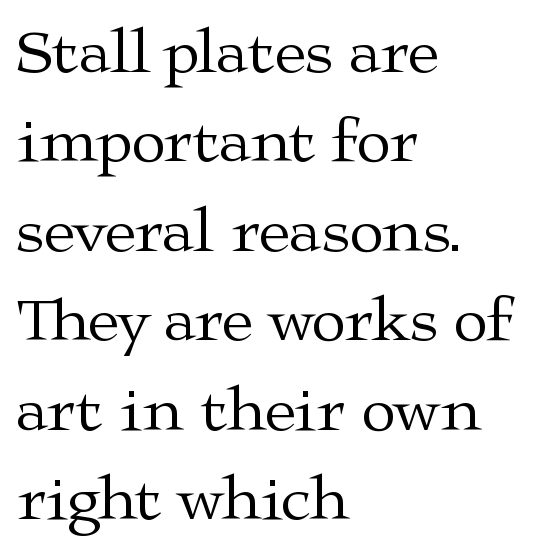
The image shows 63 px regular-weight, wide serif type, upright; set left-aligned, normal line spacing (1.42x), normal letter spacing, not underlined; medium stroke contrast and a medium x-height.
